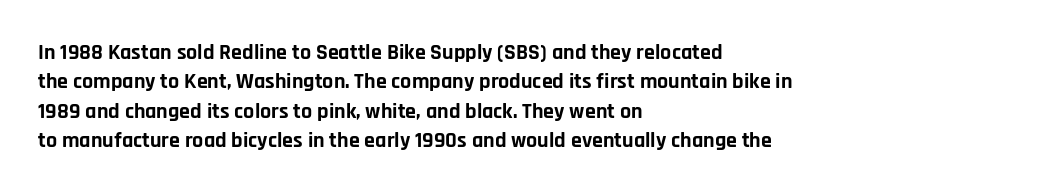
{"italic": "no", "bold": "yes", "underline": "no", "align": "left", "line_spacing": "normal", "line_spacing_ratio": 1.34, "letter_spacing": "normal", "letter_spacing_em": 0.0, "glyph_px": 22}
